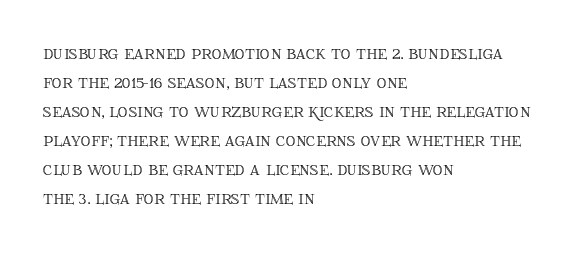
Q: Is the text italic (slanted)? A: No, it is upright.
Q: Is the text underlined? A: No.
Q: How is the paragraph aligned? A: Left-aligned.
Q: Is the spacing between letters normal or unusually wide? A: Normal.
Q: Is the spacing between lines tight, normal or loose? A: Normal.
